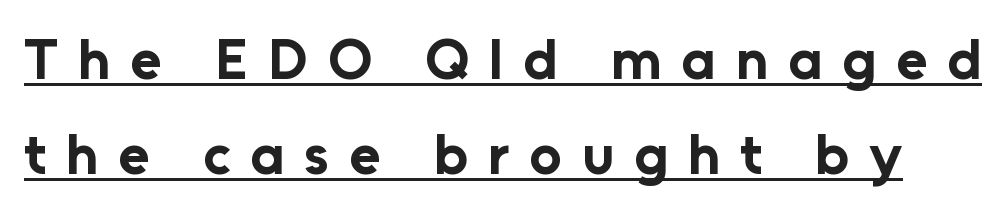
Q: Is the text bold? A: Yes.
Q: Is the text italic (slanted)? A: No, it is upright.
Q: Is the typeface a serif or a sans-serif typeface? A: Sans-serif.
Q: Is the text underlined? A: Yes.
Q: Is the spacing between letters normal or unusually wide? A: Unusually wide.
Q: Is the spacing between lines tight, normal or loose? A: Normal.
Q: Width (condensed, normal, or wide)? A: Normal.
Q: Stroke contrast? A: Low.
Q: x-height? A: Medium.
Q: Monospaced? A: No.
